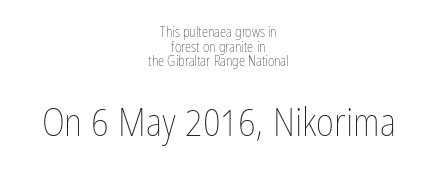
Q: Is the text bold? A: No.
Q: Is the text italic (slanted)? A: No, it is upright.
Q: Is the text underlined? A: No.
Q: How is the paragraph aligned? A: Centered.
Q: Is the spacing between letters normal or unusually wide? A: Normal.
Q: Is the spacing between lines tight, normal or loose? A: Tight.
Q: Which block of text is set in a larger size, the first (top) or the second (bottom)? A: The second (bottom) one.
Q: Width (condensed, normal, or wide)? A: Condensed.
Q: Stroke contrast? A: Low.
Q: x-height? A: Medium.
Q: Monospaced? A: No.
